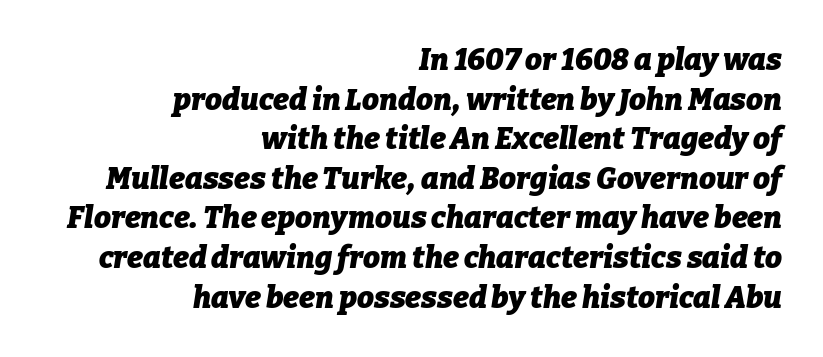
{"italic": "yes", "lean": "right", "slant_degrees": 9, "bold": "yes", "weight": "heavy", "width": "normal", "stroke_contrast": "low", "x_height": "medium", "monospaced": "no", "underline": "no", "align": "right", "line_spacing": "normal", "line_spacing_ratio": 1.32, "letter_spacing": "normal", "letter_spacing_em": 0.0, "glyph_px": 30}
